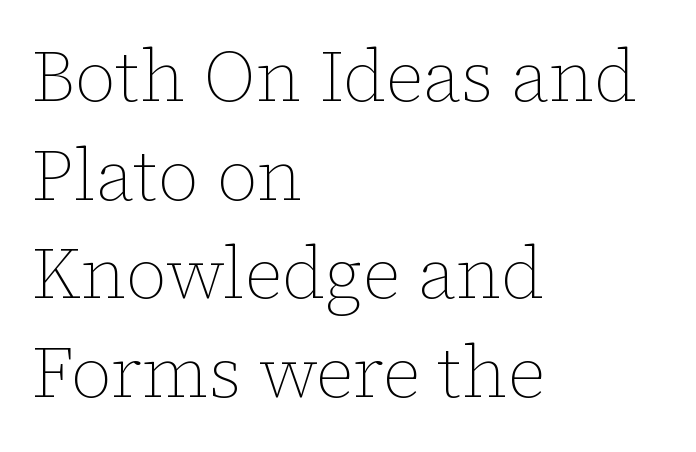
Q: Is the text bold? A: No.
Q: Is the text italic (slanted)? A: No, it is upright.
Q: Is the text underlined? A: No.
Q: How is the paragraph aligned? A: Left-aligned.
Q: Is the spacing between letters normal or unusually wide? A: Normal.
Q: Is the spacing between lines tight, normal or loose? A: Normal.
Q: Width (condensed, normal, or wide)? A: Normal.
Q: Stroke contrast? A: Low.
Q: x-height? A: Medium.
Q: Monospaced? A: No.
